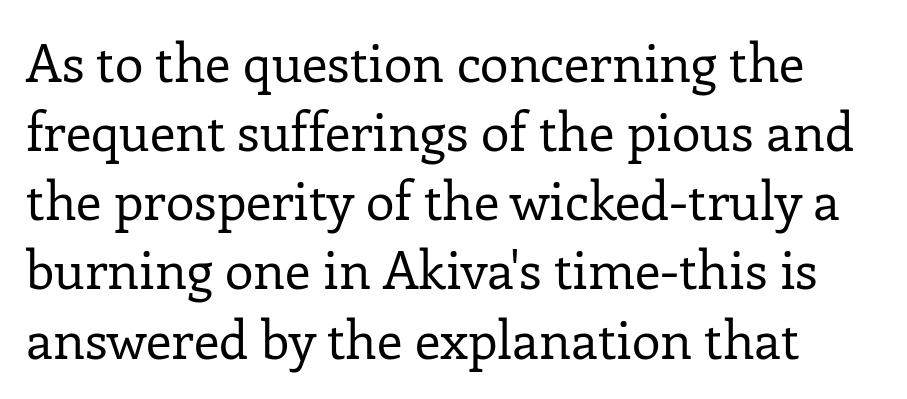
The image shows 52 px regular-weight serif type, upright; set normal line spacing (1.33x), normal letter spacing, not underlined; low stroke contrast and a medium x-height.
